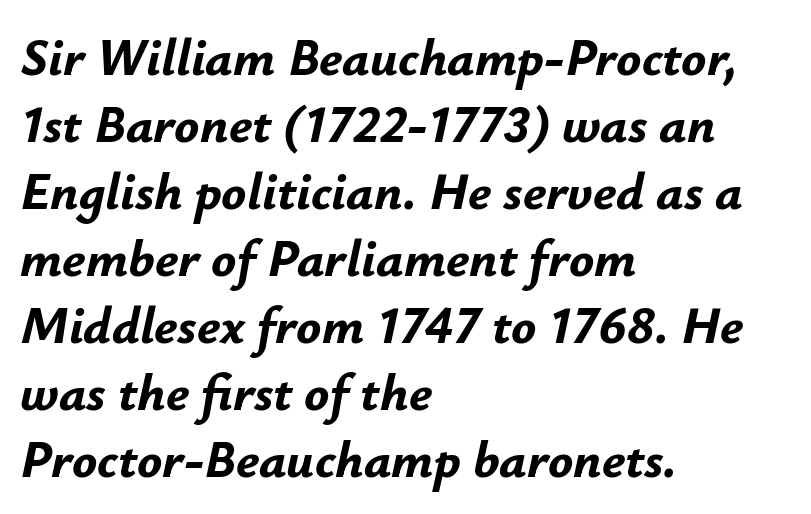
The image shows 52 px bold type, italic (leaning right); set left-aligned, normal line spacing (1.29x), normal letter spacing, not underlined; low stroke contrast and a small x-height.
